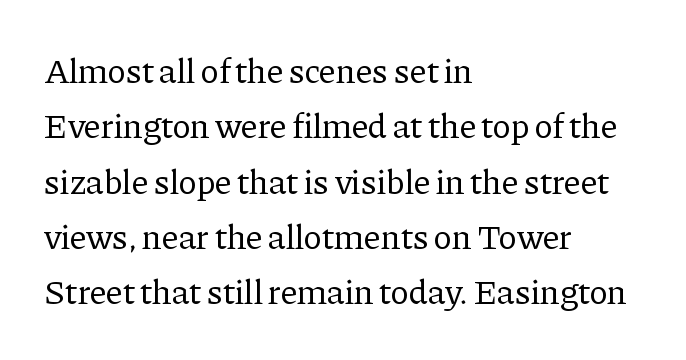
{"serif": "yes", "italic": "no", "bold": "no", "weight": "regular", "width": "normal", "stroke_contrast": "low", "x_height": "medium", "monospaced": "no", "underline": "no", "align": "left", "line_spacing": "normal", "line_spacing_ratio": 1.58, "letter_spacing": "normal", "letter_spacing_em": 0.0, "glyph_px": 35}
